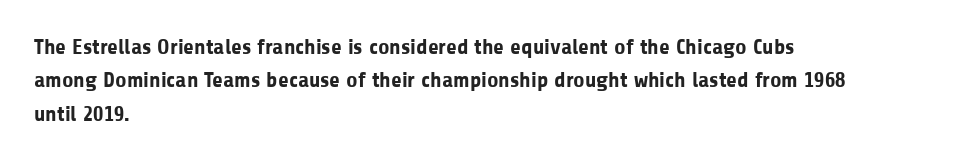
The strip under each line holds only bare page. Between one letter and the next there's only the usual sliver of space. Is there any slant? The stems are plumb. Plenty of ink on the page — the face is bold. Leading matches the norm, producing a regular column.
